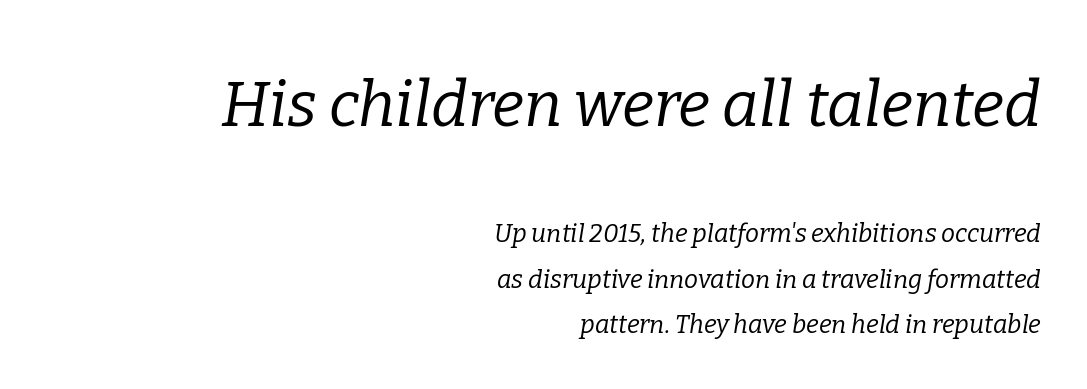
No word sits above an underline. Stem width sits at or under what a default text font uses. A flush-right, rag-left setting is used for this passage. The designer went with a serif here, giving each stem small feet.
